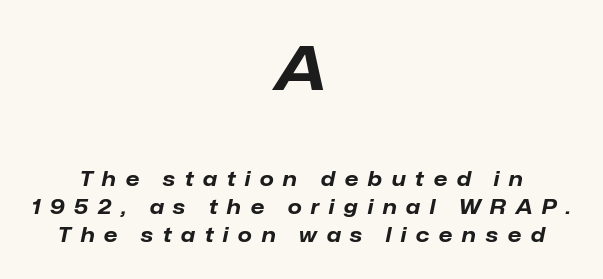
{"italic": "yes", "lean": "right", "slant_degrees": 12, "bold": "yes", "weight": "bold", "width": "normal", "stroke_contrast": "low", "x_height": "medium", "monospaced": "no", "underline": "no", "align": "center", "line_spacing": "normal", "line_spacing_ratio": 1.41, "letter_spacing": "wide", "letter_spacing_em": 0.48, "larger_block": "first", "size_ratio": 3.05, "glyph_px": 61}
